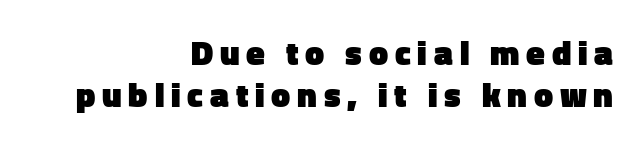
The image shows 34 px heavy sans-serif type, upright; set right-aligned, line spacing 1.24x, unusually wide letter spacing (+0.2 em), not underlined; low stroke contrast and a medium x-height.
